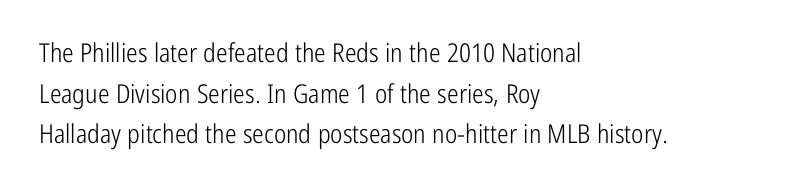
{"italic": "no", "bold": "no", "underline": "no", "align": "left", "line_spacing": "normal", "line_spacing_ratio": 1.56, "letter_spacing": "normal", "letter_spacing_em": 0.0, "glyph_px": 26}
